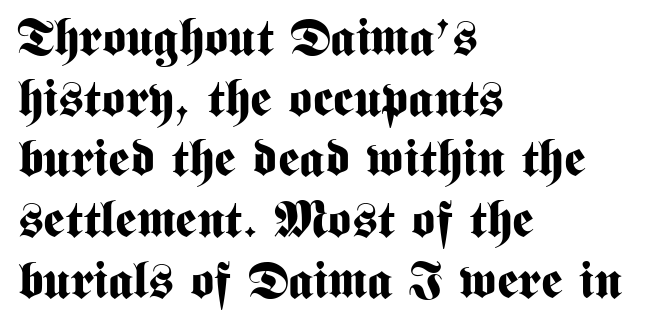
The image shows 51 px bold, condensed sans-serif type, upright; set left-aligned, line spacing 1.19x, normal letter spacing, not underlined; medium stroke contrast and a medium x-height.
